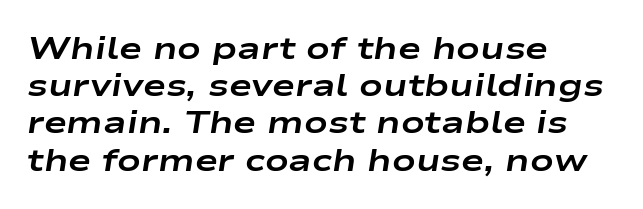
{"italic": "yes", "lean": "right", "slant_degrees": 9, "bold": "yes", "weight": "bold", "width": "wide", "stroke_contrast": "low", "x_height": "medium", "monospaced": "no", "underline": "no", "align": "left", "line_spacing_ratio": 1.2, "letter_spacing": "normal", "letter_spacing_em": 0.0, "glyph_px": 31}
